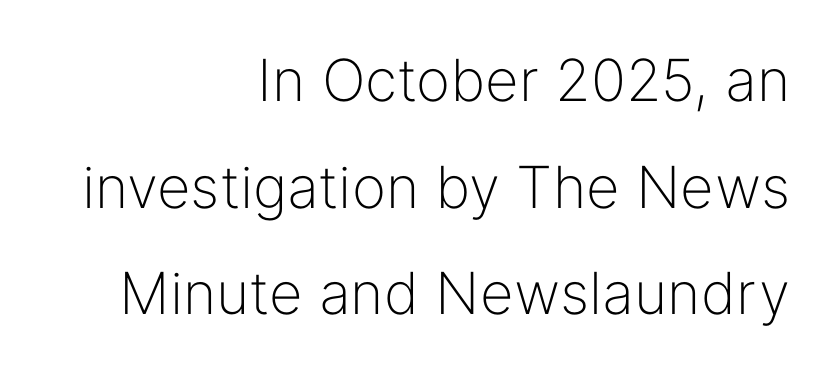
Q: Is the text bold? A: No.
Q: Is the text italic (slanted)? A: No, it is upright.
Q: Is the typeface a serif or a sans-serif typeface? A: Sans-serif.
Q: Is the text underlined? A: No.
Q: How is the paragraph aligned? A: Right-aligned.
Q: Is the spacing between letters normal or unusually wide? A: Normal.
Q: Width (condensed, normal, or wide)? A: Normal.
Q: Stroke contrast? A: Low.
Q: x-height? A: Medium.
Q: Monospaced? A: No.
